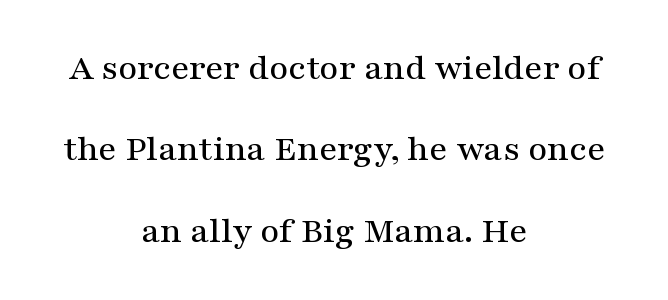
Spacing between characters is what you'd get straight out of the box. Are there feet on the stems? There are — it's a serif. Short and long lines alike share a common midpoint. Baseline-to-baseline distance is far greater than the letter height.
